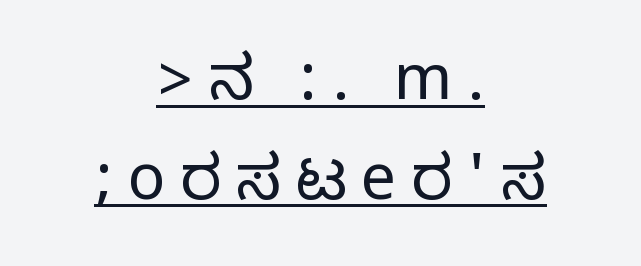
Q: Is the text italic (slanted)? A: No, it is upright.
Q: Is the typeface a serif or a sans-serif typeface? A: Sans-serif.
Q: Is the text underlined? A: Yes.
Q: How is the paragraph aligned? A: Centered.
Q: Is the spacing between letters normal or unusually wide? A: Unusually wide.
Q: Is the spacing between lines tight, normal or loose? A: Normal.
Q: Width (condensed, normal, or wide)? A: Condensed.
Q: Stroke contrast? A: Medium.
Q: Monospaced? A: No.
